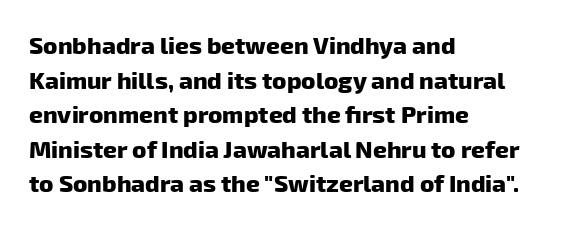
The block of text has a typical density, with ordinary space between rows. Typesetter's note: full bold, strokes at maximum text heaviness. Compared with typical body copy, the letter spacing here is the same. Casual observation: everything's shoved over to the left.
